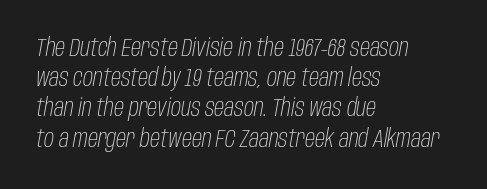
The image shows 25 px text type, italic (leaning right); set left-aligned, line spacing 1.21x, normal letter spacing, not underlined.
